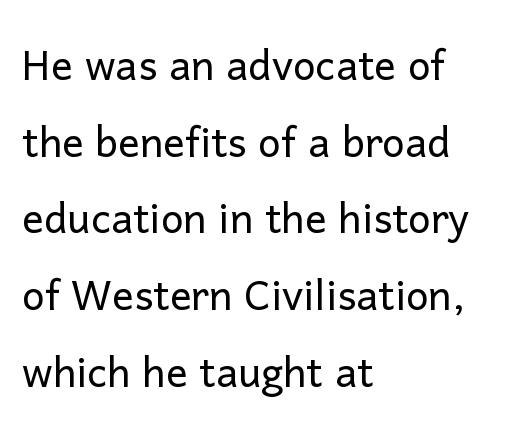
This sample keeps an unexceptional amount of space between lines. One-word summary of the alignment: left. Default kerning and tracking; the words read as compact shapes. Notice how the stems are strictly vertical — no italics here. Each letter's strokes conclude bluntly, with no projecting serifs.
